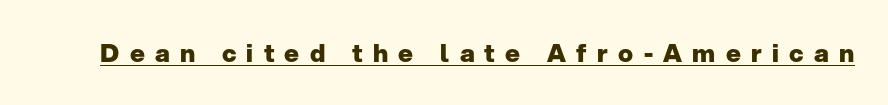
The image shows 25 px bold type, upright; set unusually wide letter spacing (+0.41 em), underlined.
